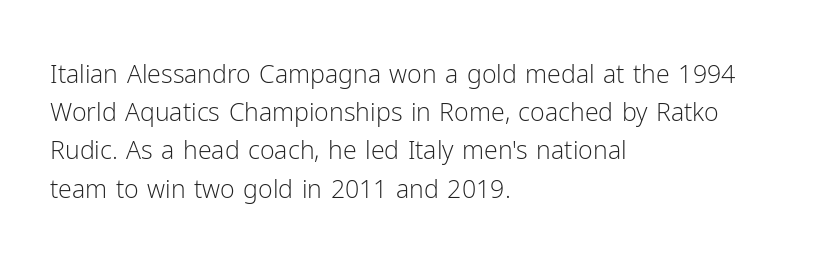
{"italic": "no", "bold": "no", "underline": "no", "align": "left", "line_spacing": "normal", "line_spacing_ratio": 1.53, "letter_spacing": "normal", "letter_spacing_em": 0.0, "glyph_px": 25}
